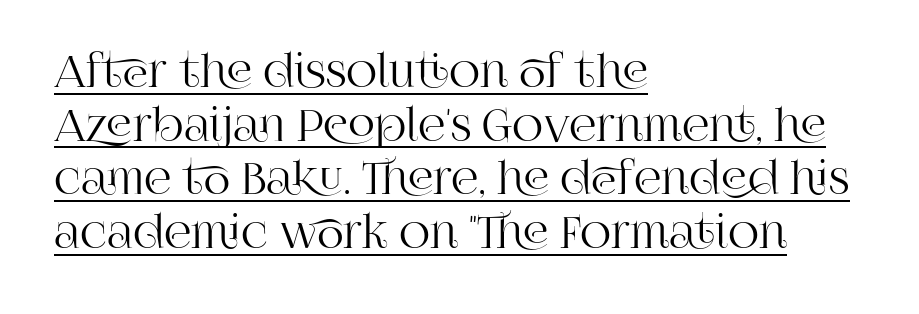
The image shows 43 px serif type, upright; set left-aligned, normal line spacing (1.25x), normal letter spacing, underlined; high stroke contrast and a large x-height.
